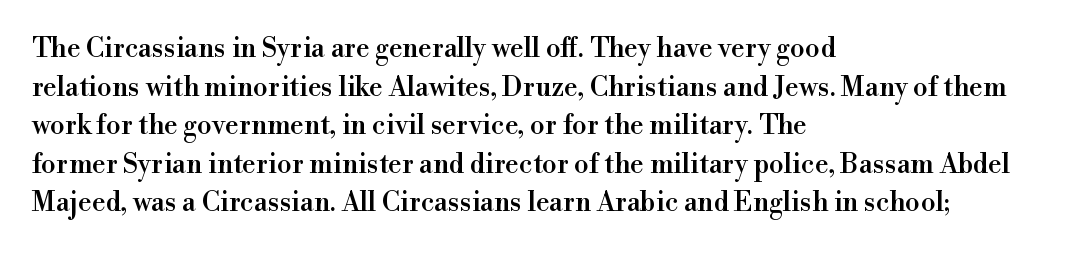
Q: Is the text italic (slanted)? A: No, it is upright.
Q: Is the text underlined? A: No.
Q: How is the paragraph aligned? A: Left-aligned.
Q: Is the spacing between letters normal or unusually wide? A: Normal.
Q: Is the spacing between lines tight, normal or loose? A: Normal.
